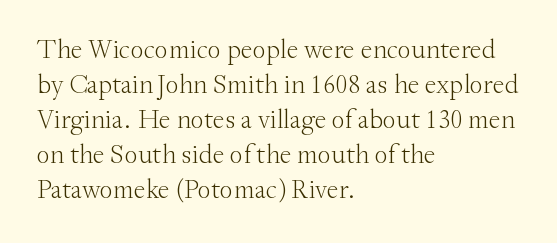
Style check: upright. Plain, unruled lines of type. The paragraph has a hard left edge and a soft right edge. This rendering leaves character spacing at its baseline value. A typesetter would call this leading conventional body-copy spacing. These glyphs show unthickened strokes, regular width or finer.
